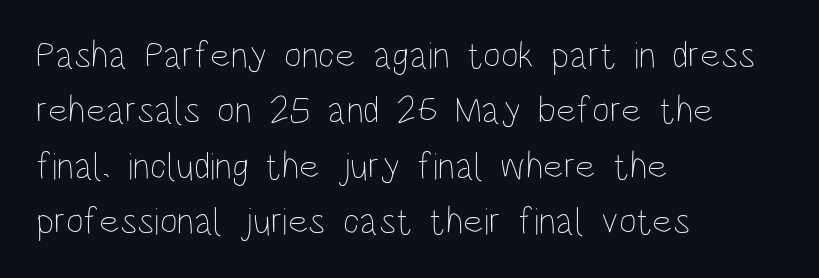
Q: Is the text bold? A: No.
Q: Is the text italic (slanted)? A: No, it is upright.
Q: Is the text underlined? A: No.
Q: How is the paragraph aligned? A: Left-aligned.
Q: Is the spacing between letters normal or unusually wide? A: Normal.
Q: Is the spacing between lines tight, normal or loose? A: Normal.
Q: Width (condensed, normal, or wide)? A: Condensed.
Q: Stroke contrast? A: Low.
Q: x-height? A: Large.
Q: Monospaced? A: No.
